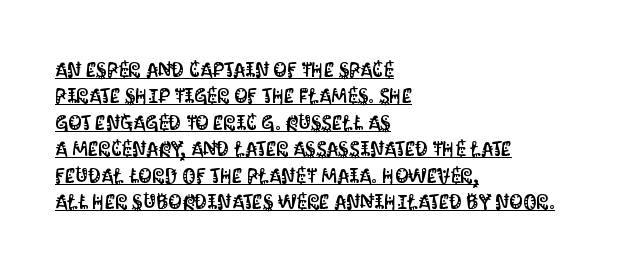
{"italic": "no", "underline": "yes", "align": "left", "line_spacing": "normal", "line_spacing_ratio": 1.26, "letter_spacing": "normal", "letter_spacing_em": 0.0, "glyph_px": 21}
